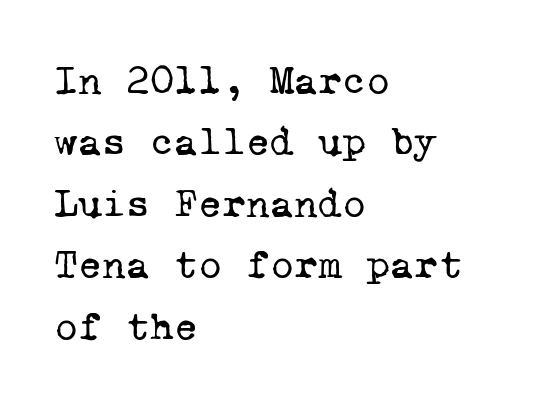
{"serif": "yes", "bold": "no", "weight": "regular", "width": "normal", "stroke_contrast": "low", "x_height": "medium", "monospaced": "yes", "underline": "no", "align": "left", "line_spacing": "normal", "line_spacing_ratio": 1.5, "letter_spacing": "normal", "letter_spacing_em": 0.0, "glyph_px": 41}
